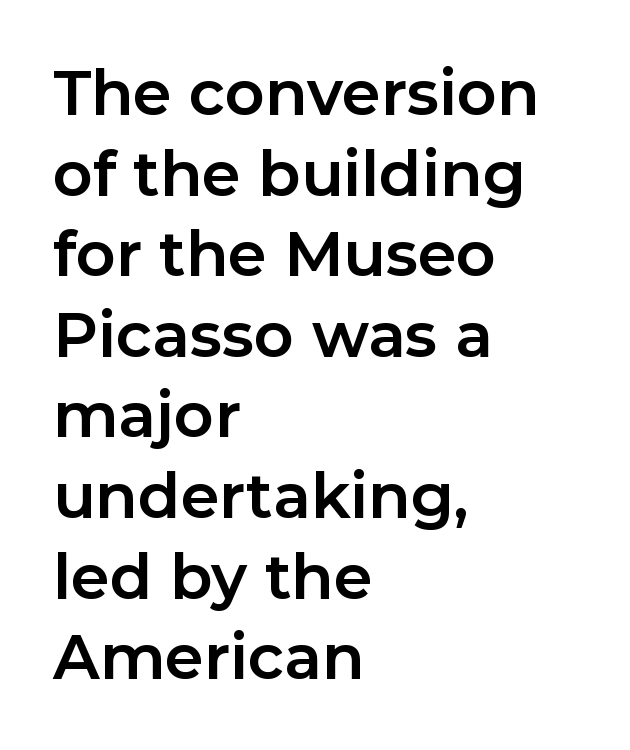
Line beginnings align vertically; line endings do not. The specimen omits any rule beneath the text block's lines. The font's upright variant was chosen for this text. The font is running at its bold setting. The letters advance in unequal steps, a hallmark of proportional type.
